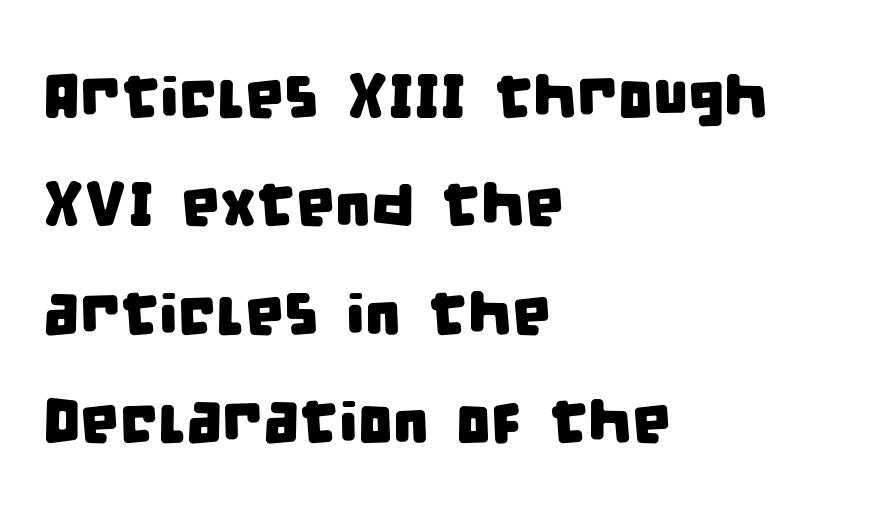
The passage shown is typeset with a sans-serif family. Compared with a centered layout, this one pins lines to the left instead. Spacing verdict: proportional, widths tailored to each character. Is the letter spacing exaggerated? No — it looks like the ordinary default. This rendering features lettering with no underline.
